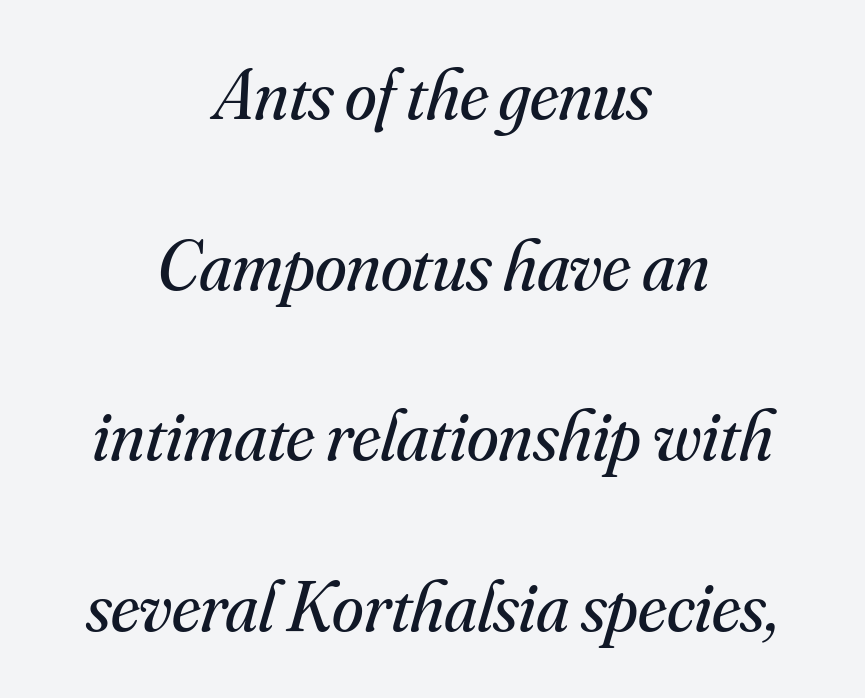
Q: Is the text bold? A: No.
Q: Is the text italic (slanted)? A: Yes, it leans right by about 16 degrees.
Q: Is the typeface a serif or a sans-serif typeface? A: Serif.
Q: Is the text underlined? A: No.
Q: How is the paragraph aligned? A: Centered.
Q: Is the spacing between letters normal or unusually wide? A: Normal.
Q: Is the spacing between lines tight, normal or loose? A: Loose.
Q: Width (condensed, normal, or wide)? A: Normal.
Q: Stroke contrast? A: Medium.
Q: x-height? A: Small.
Q: Monospaced? A: No.
